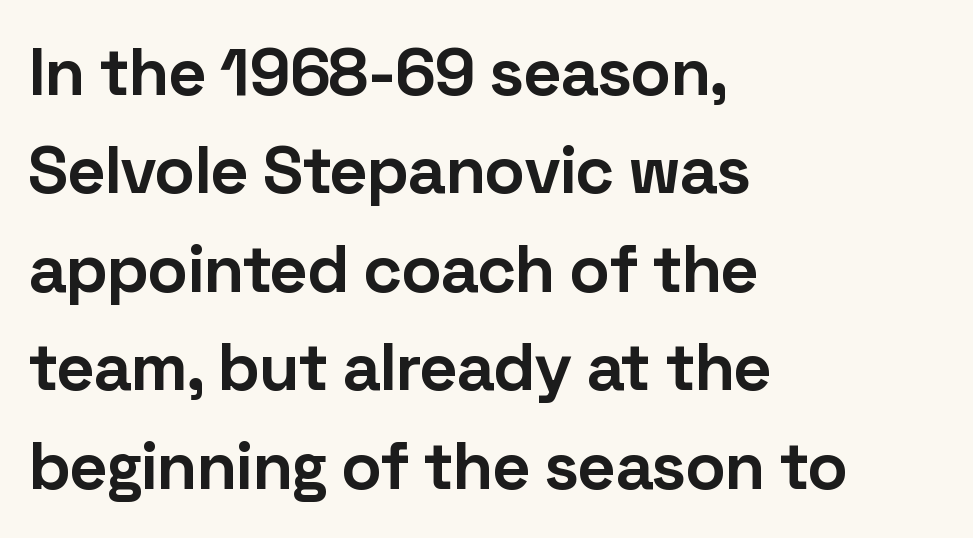
Notice how the passage keeps a crisp vertical edge on the left only. This sample uses an upright cut, with every glyph sitting square on the baseline. How are the letters spaced? Ordinarily, with no added tracking. Descenders hang freely into open space. Are there feet on the stems? There aren't — it's a sans.
